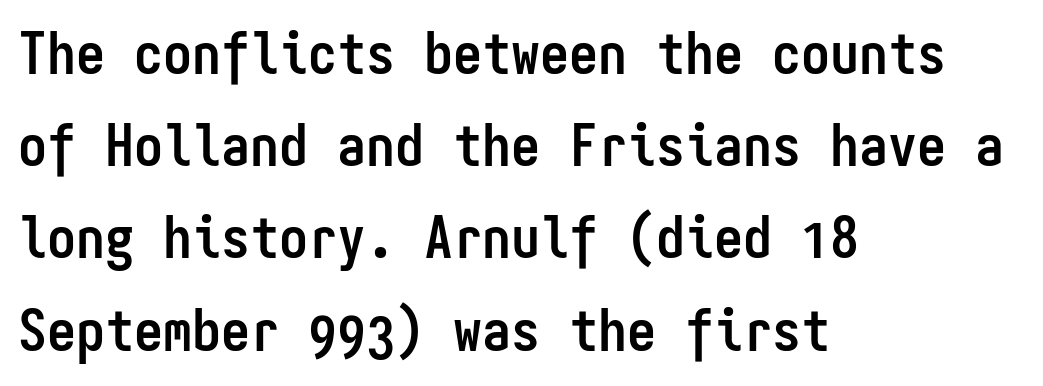
The image shows 58 px semibold, condensed sans-serif type, upright, monospaced; set left-aligned, normal line spacing (1.59x), normal letter spacing, not underlined; low stroke contrast and a medium x-height.
